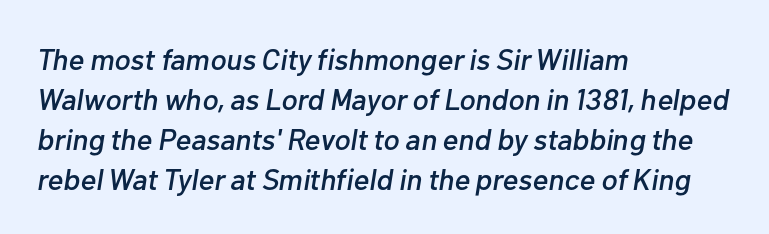
{"italic": "yes", "lean": "right", "slant_degrees": 10, "width": "normal", "stroke_contrast": "low", "x_height": "medium", "monospaced": "no", "underline": "no", "align": "left", "line_spacing": "normal", "line_spacing_ratio": 1.33, "letter_spacing": "normal", "letter_spacing_em": 0.0, "glyph_px": 30}
